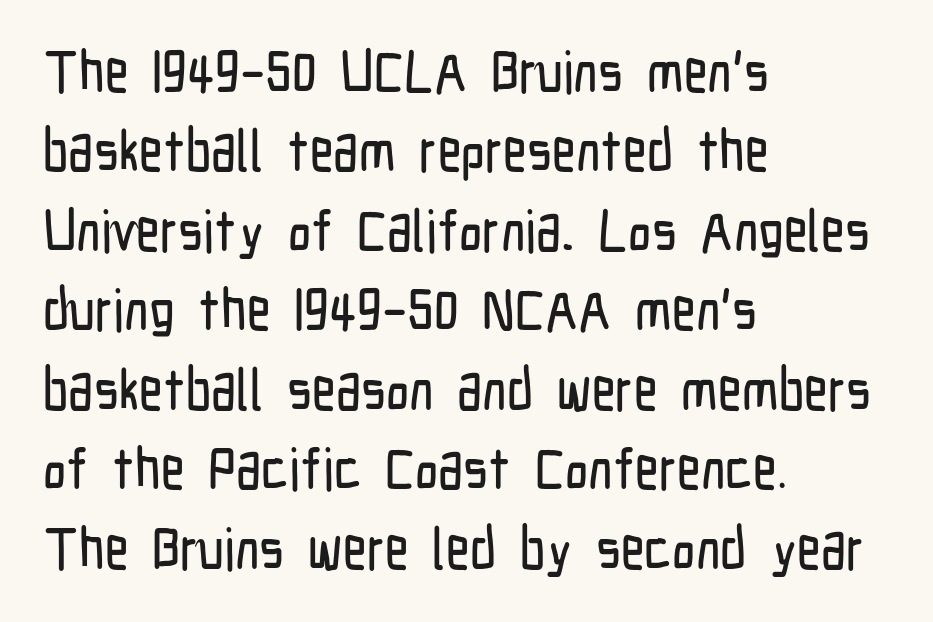
Q: Is the text italic (slanted)? A: No, it is upright.
Q: Is the typeface a serif or a sans-serif typeface? A: Sans-serif.
Q: Is the text underlined? A: No.
Q: How is the paragraph aligned? A: Left-aligned.
Q: Is the spacing between letters normal or unusually wide? A: Normal.
Q: Is the spacing between lines tight, normal or loose? A: Normal.
Q: Width (condensed, normal, or wide)? A: Condensed.
Q: Stroke contrast? A: Low.
Q: x-height? A: Medium.
Q: Monospaced? A: No.
